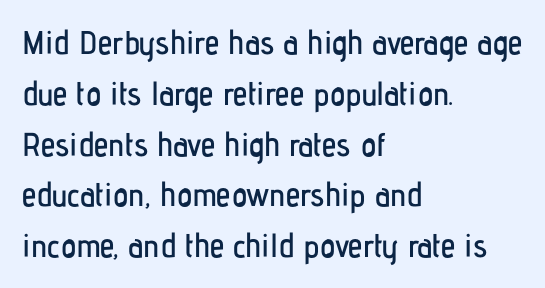
Descender tails drop into unmarked territory. The passage shown is typed in a proportional face where columns would drift. Line spacing here is normal. The text block is weighted toward the left margin, trailing off unevenly rightward.
